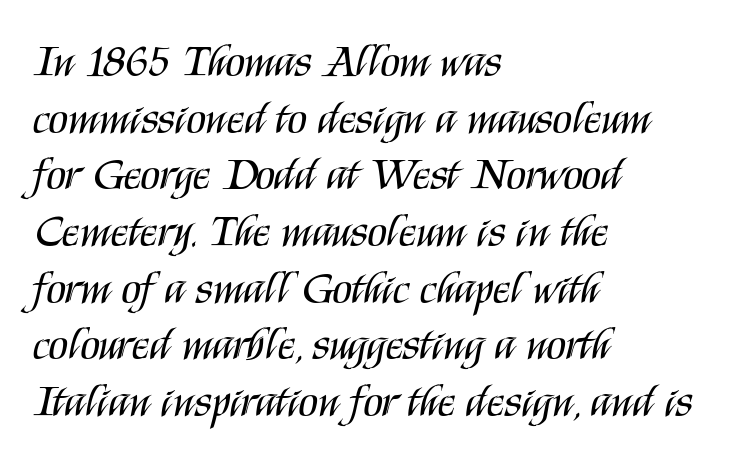
{"serif": "no", "bold": "no", "weight": "regular", "width": "condensed", "stroke_contrast": "medium", "x_height": "large", "monospaced": "no", "underline": "no", "align": "left", "line_spacing": "normal", "line_spacing_ratio": 1.26, "letter_spacing": "normal", "letter_spacing_em": 0.0, "glyph_px": 45}
